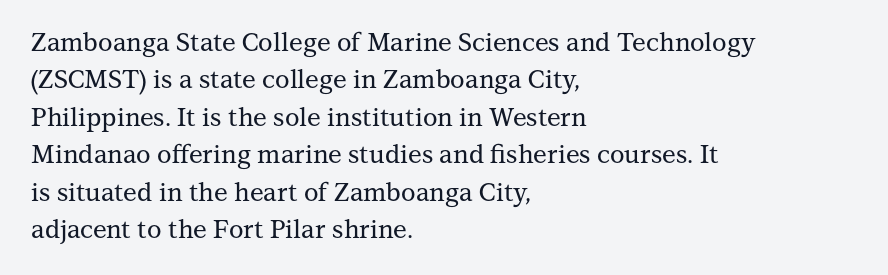
{"italic": "no", "underline": "no", "align": "left", "line_spacing": "normal", "line_spacing_ratio": 1.5, "letter_spacing": "normal", "letter_spacing_em": 0.0, "glyph_px": 25}
